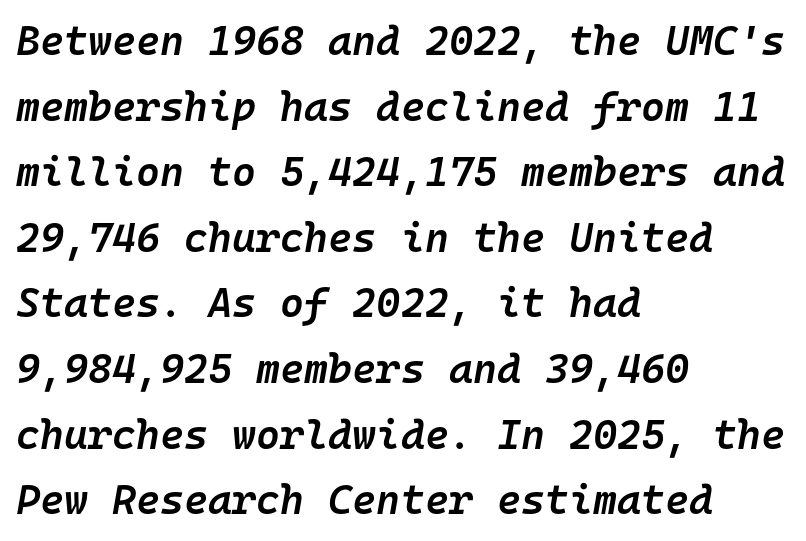
The image shows 41 px semibold type, italic (leaning right), monospaced; set left-aligned, normal line spacing (1.6x), normal letter spacing, not underlined; low stroke contrast and a medium x-height.
